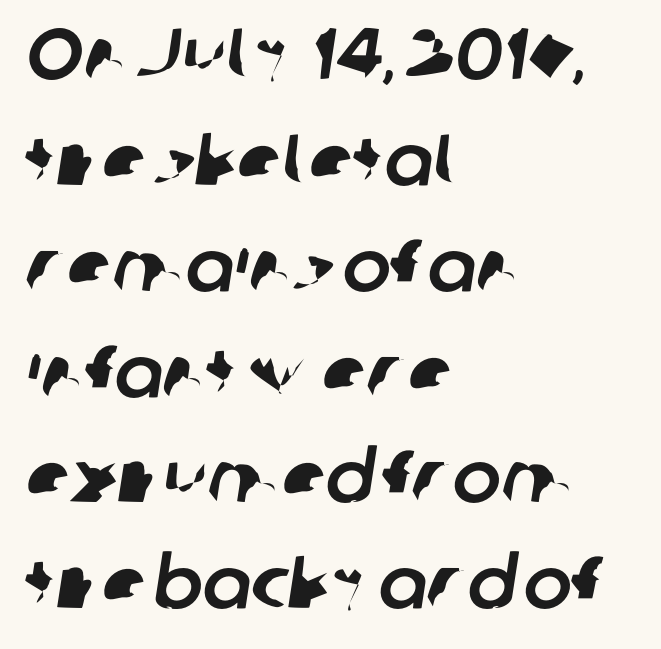
Q: Is the typeface a serif or a sans-serif typeface? A: Sans-serif.
Q: Is the text underlined? A: No.
Q: How is the paragraph aligned? A: Left-aligned.
Q: Is the spacing between letters normal or unusually wide? A: Normal.
Q: Is the spacing between lines tight, normal or loose? A: Normal.
Q: Width (condensed, normal, or wide)? A: Normal.
Q: Stroke contrast? A: Low.
Q: x-height? A: Medium.
Q: Monospaced? A: No.
